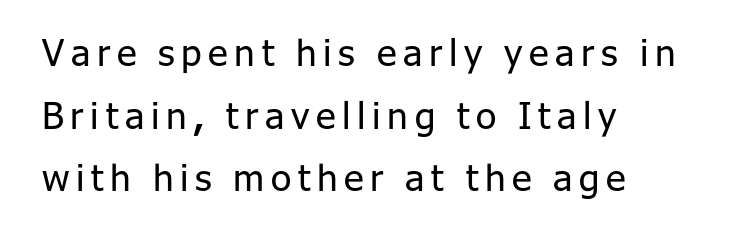
The image shows 37 px regular-weight sans-serif type, upright; set left-aligned, normal line spacing (1.69x), not underlined; low stroke contrast and a medium x-height.
